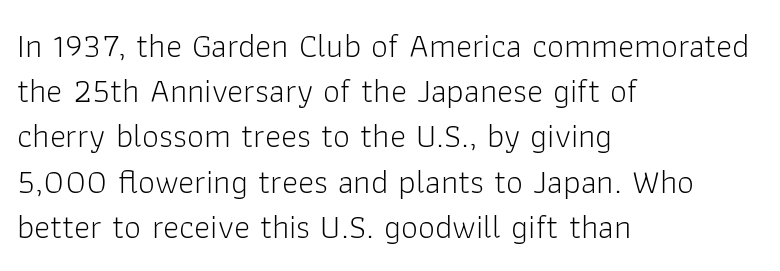
Q: Is the text bold? A: No.
Q: Is the text italic (slanted)? A: No, it is upright.
Q: Is the typeface a serif or a sans-serif typeface? A: Sans-serif.
Q: Is the text underlined? A: No.
Q: How is the paragraph aligned? A: Left-aligned.
Q: Is the spacing between letters normal or unusually wide? A: Normal.
Q: Is the spacing between lines tight, normal or loose? A: Normal.
Q: Width (condensed, normal, or wide)? A: Normal.
Q: Stroke contrast? A: Low.
Q: x-height? A: Medium.
Q: Monospaced? A: No.
